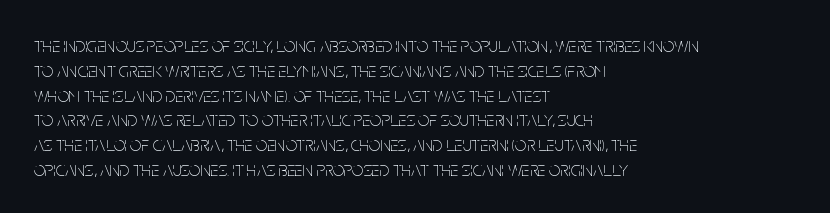
{"italic": "no", "bold": "no", "underline": "no", "align": "left", "line_spacing_ratio": 1.24, "letter_spacing": "normal", "letter_spacing_em": 0.0, "glyph_px": 20}
